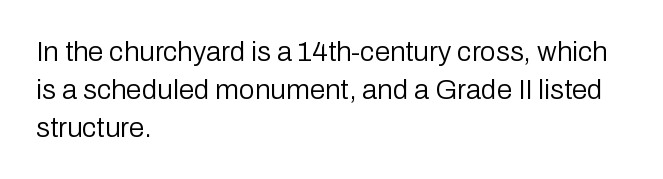
The image shows 28 px regular-weight sans-serif type, upright; set left-aligned, normal line spacing (1.35x), normal letter spacing, not underlined; low stroke contrast and a medium x-height.
